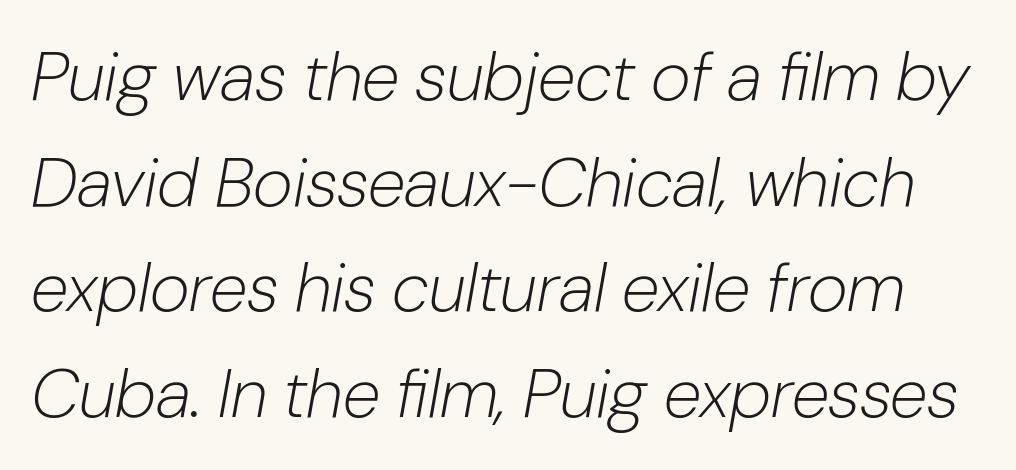
The image shows 69 px light type, italic (leaning right); set normal line spacing (1.53x), normal letter spacing, not underlined; low stroke contrast and a medium x-height.
